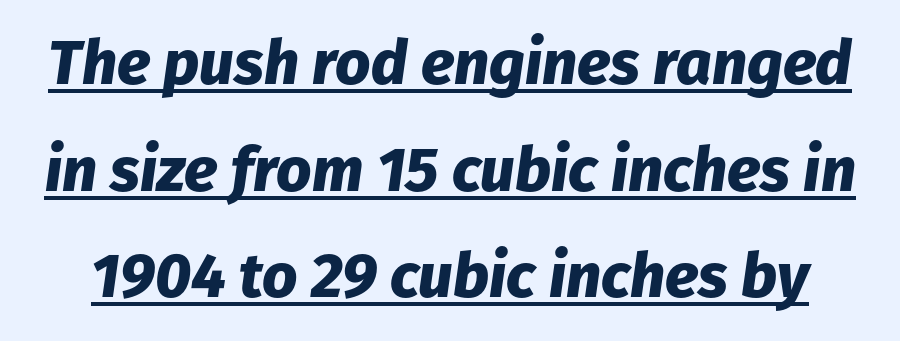
Q: Is the text bold? A: Yes.
Q: Is the text italic (slanted)? A: Yes, it leans right by about 8 degrees.
Q: Is the text underlined? A: Yes.
Q: Is the spacing between letters normal or unusually wide? A: Normal.
Q: Width (condensed, normal, or wide)? A: Normal.
Q: Stroke contrast? A: Low.
Q: x-height? A: Medium.
Q: Monospaced? A: No.
